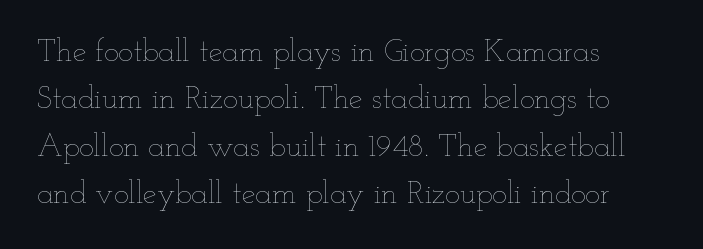
{"italic": "no", "bold": "no", "weight": "thin", "width": "wide", "stroke_contrast": "low", "x_height": "small", "monospaced": "no", "underline": "no", "align": "left", "line_spacing": "normal", "line_spacing_ratio": 1.53, "letter_spacing": "normal", "letter_spacing_em": 0.0, "glyph_px": 31}
